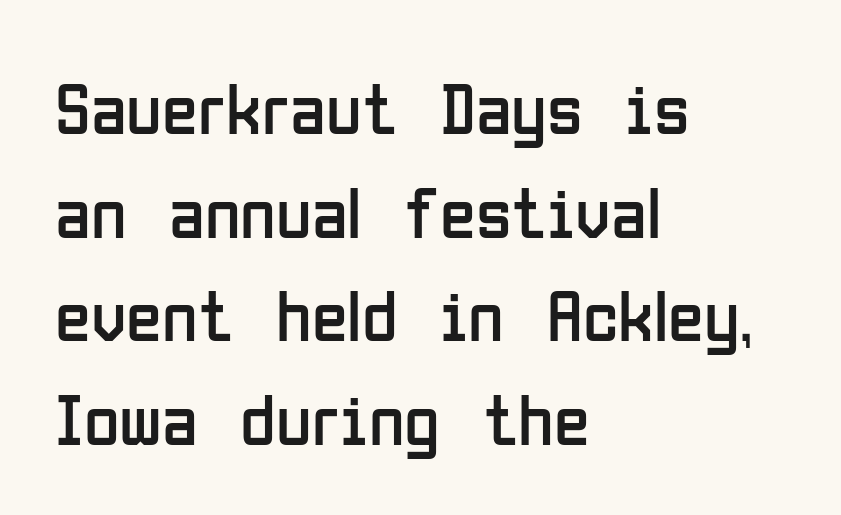
Line spacing here is normal. Do the letters lean? They stand straight. Heaviness? Minimal to ordinary, like unemphasized prose. Type style note: lacks serifs. Leftover space on each line is placed entirely after the last word.
